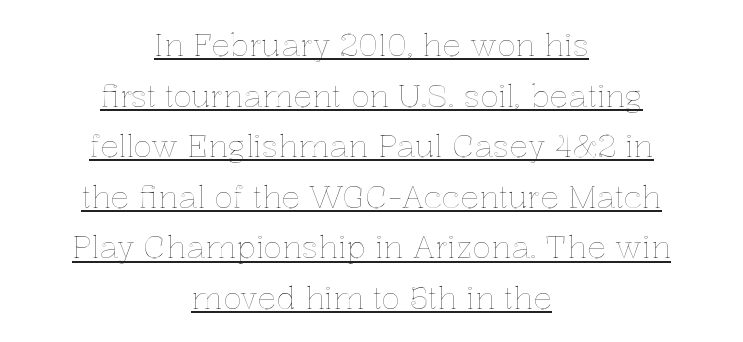
{"italic": "no", "width": "normal", "x_height": "medium", "monospaced": "no", "underline": "yes", "align": "center", "line_spacing": "normal", "line_spacing_ratio": 1.63, "letter_spacing": "normal", "letter_spacing_em": 0.0, "glyph_px": 31}
